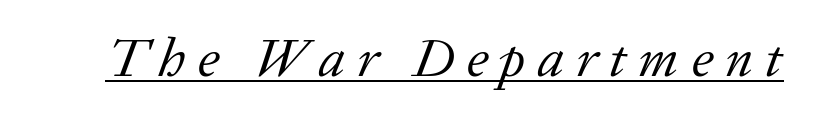
Underlining? Definitely there. Varying glyph widths throughout — classic text-font behaviour. Substantial extra tracking has been applied to these lines. Style check: oblique.
